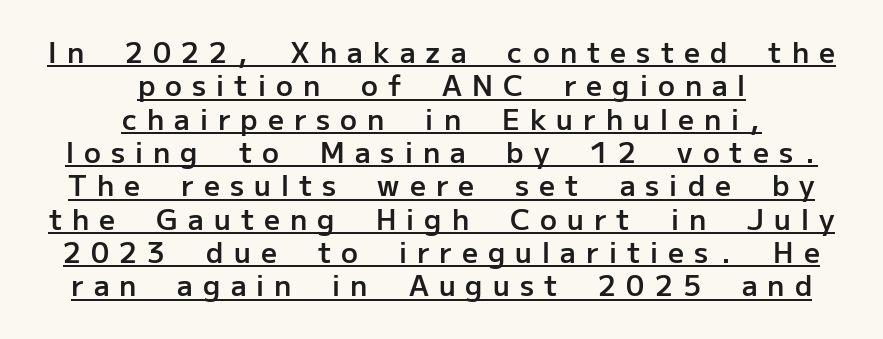
The image shows 28 px semibold sans-serif type, upright; set centered, line spacing 1.19x, unusually wide letter spacing (+0.36 em), underlined; low stroke contrast and a medium x-height.
